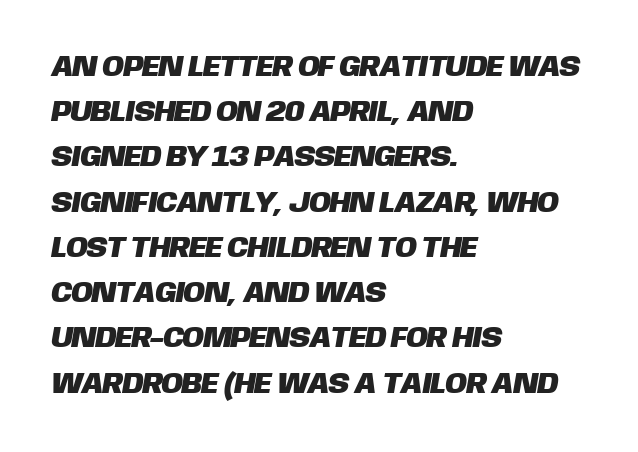
The image shows 29 px sans-serif type; set left-aligned, normal line spacing (1.56x), normal letter spacing, not underlined; low stroke contrast and a large x-height.
